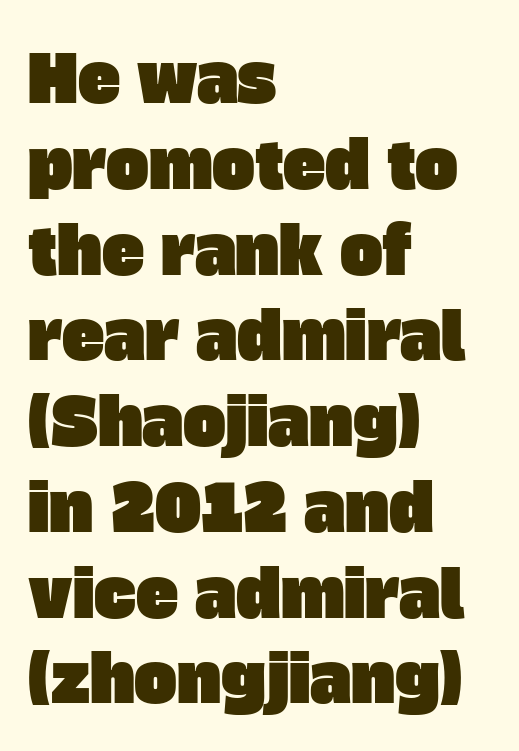
Q: Is the typeface a serif or a sans-serif typeface? A: Sans-serif.
Q: Is the text underlined? A: No.
Q: How is the paragraph aligned? A: Left-aligned.
Q: Is the spacing between letters normal or unusually wide? A: Normal.
Q: Is the spacing between lines tight, normal or loose? A: Normal.
Q: Width (condensed, normal, or wide)? A: Normal.
Q: Stroke contrast? A: Low.
Q: x-height? A: Large.
Q: Monospaced? A: No.
